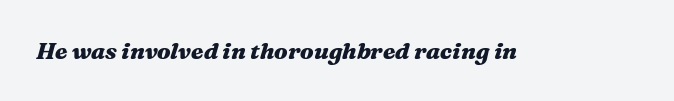
Q: Is the text bold? A: Yes.
Q: Is the text italic (slanted)? A: Yes, it leans right by about 16 degrees.
Q: Is the text underlined? A: No.
Q: Is the spacing between letters normal or unusually wide? A: Normal.
